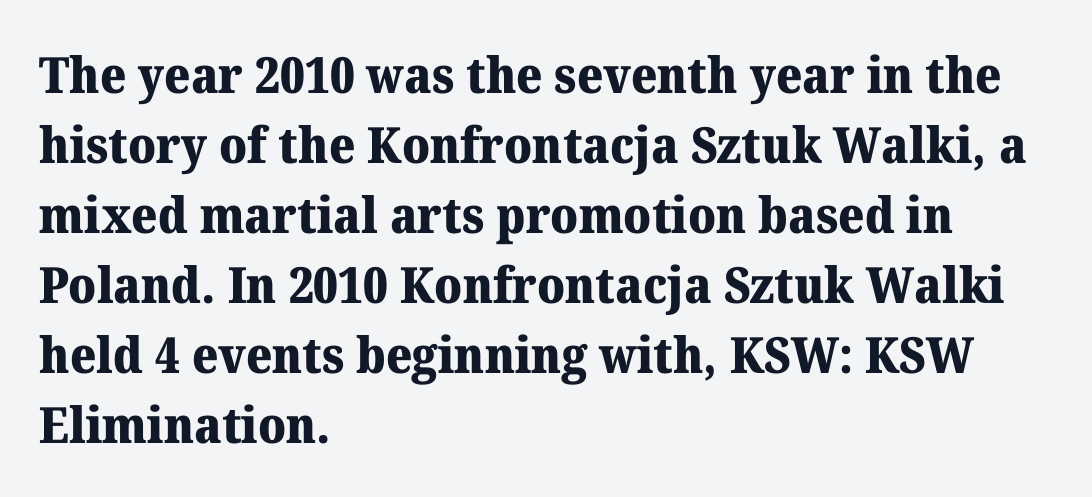
{"serif": "yes", "italic": "no", "bold": "yes", "weight": "heavy", "width": "normal", "stroke_contrast": "medium", "x_height": "medium", "monospaced": "no", "underline": "no", "align": "left", "line_spacing": "normal", "line_spacing_ratio": 1.4, "letter_spacing": "normal", "letter_spacing_em": 0.0, "glyph_px": 50}
